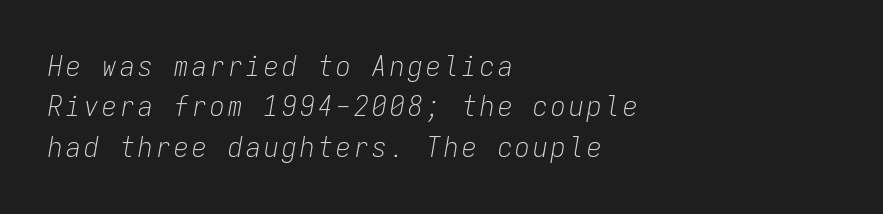
Q: Is the text bold? A: No.
Q: Is the text italic (slanted)? A: Yes, it leans right by about 9 degrees.
Q: Is the text underlined? A: No.
Q: How is the paragraph aligned? A: Left-aligned.
Q: Is the spacing between lines tight, normal or loose? A: Normal.
Q: Width (condensed, normal, or wide)? A: Condensed.
Q: Stroke contrast? A: Low.
Q: x-height? A: Medium.
Q: Monospaced? A: Yes.
